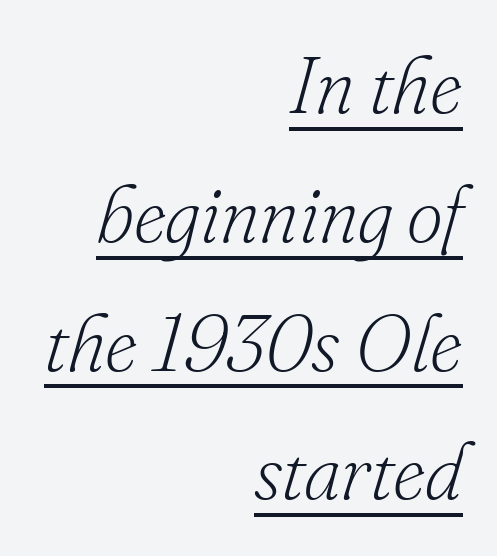
Each word holds together tightly as a unit, with standard inter-letter gaps. A light-to-regular cut is what we see here. Quick note: italic. A flush-right, rag-left setting is used for this passage.
